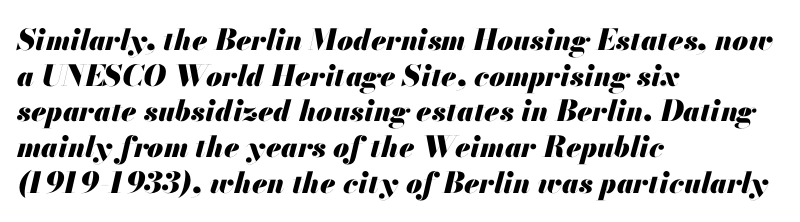
{"italic": "yes", "lean": "right", "slant_degrees": 13, "bold": "yes", "weight": "heavy", "width": "normal", "stroke_contrast": "medium", "x_height": "small", "monospaced": "no", "underline": "no", "align": "left", "line_spacing_ratio": 1.23, "letter_spacing": "normal", "letter_spacing_em": 0.0, "glyph_px": 29}
